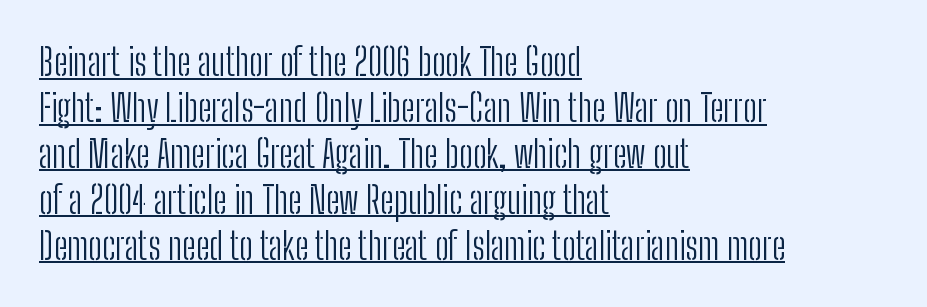
Q: Is the text bold? A: No.
Q: Is the text italic (slanted)? A: No, it is upright.
Q: Is the typeface a serif or a sans-serif typeface? A: Sans-serif.
Q: Is the text underlined? A: Yes.
Q: How is the paragraph aligned? A: Left-aligned.
Q: Is the spacing between letters normal or unusually wide? A: Normal.
Q: Width (condensed, normal, or wide)? A: Condensed.
Q: Stroke contrast? A: Low.
Q: x-height? A: Medium.
Q: Monospaced? A: No.
